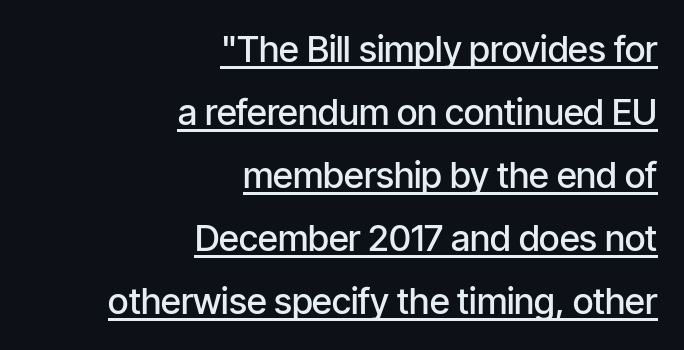
The image shows 36 px semibold, condensed sans-serif type, upright; set right-aligned, line spacing 1.75x, normal letter spacing, underlined; low stroke contrast and a medium x-height.
